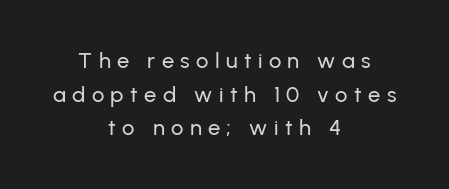
A student would call this center alignment; a typographer would say set centered. The zone under the glyphs is completely vacant. Caption: expanded tracking, letters set apart. Interline gaps are of average width in this sample.
